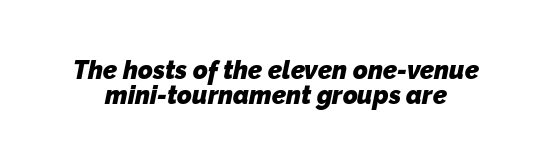
Q: Is the text bold? A: Yes.
Q: Is the text underlined? A: No.
Q: Is the spacing between letters normal or unusually wide? A: Normal.
Q: Is the spacing between lines tight, normal or loose? A: Tight.
